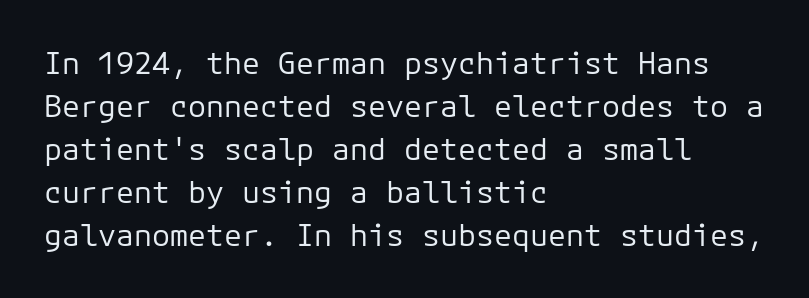
Q: Is the text bold? A: No.
Q: Is the text italic (slanted)? A: No, it is upright.
Q: Is the typeface a serif or a sans-serif typeface? A: Sans-serif.
Q: Is the text underlined? A: No.
Q: How is the paragraph aligned? A: Left-aligned.
Q: Is the spacing between letters normal or unusually wide? A: Normal.
Q: Is the spacing between lines tight, normal or loose? A: Normal.
Q: Width (condensed, normal, or wide)? A: Normal.
Q: Stroke contrast? A: Low.
Q: x-height? A: Medium.
